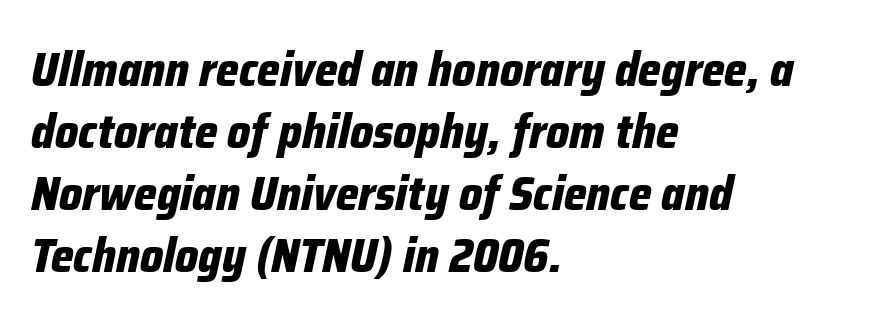
Check the space under the baseline: it is left empty. Set as a true bold cut, around the 700 mark. The face used here is rendered with its standard letterfit. Notice how descenders clear the ascenders below comfortably — that's standard leading. The text block is weighted toward the left margin, trailing off unevenly rightward. The letters advance in unequal steps, a hallmark of proportional type.
